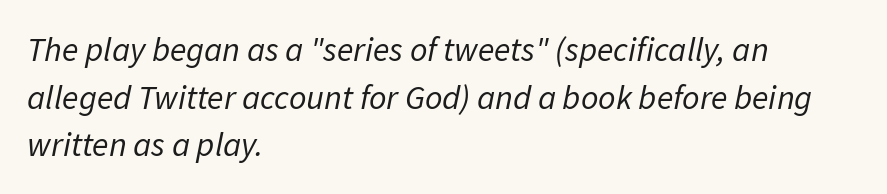
Stroke mass is kept to a normal reading level or below. Honestly, the letter spacing is just normal — you wouldn't notice it. Compared with ordinary roman type, these characters are visibly tilted. The vertical gap from one line to the next is medium. Horizontally, the lines are justified to the leading edge only. Check the space under the baseline: it is left empty.
